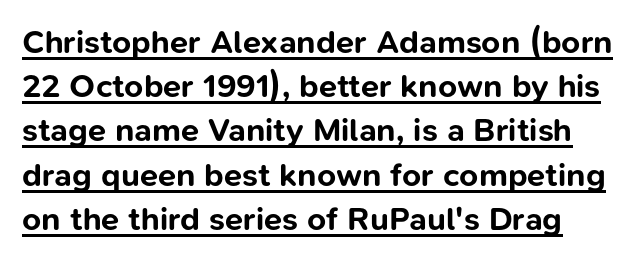
The designer left line spacing at the default. The letters sit at their default tracking, neither squeezed nor spread. Check the space under the baseline: a stroke is drawn there. Thick stems and heavy bowls — unmistakably bold. Nothing sits at the stroke ends, so this counts as sans-serif.
